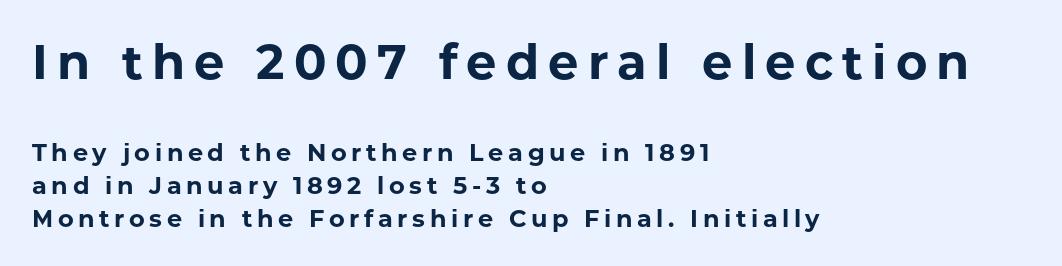
{"serif": "no", "italic": "no", "bold": "yes", "weight": "bold", "width": "normal", "stroke_contrast": "low", "x_height": "medium", "monospaced": "no", "underline": "no", "align": "left", "line_spacing": "normal", "line_spacing_ratio": 1.38, "larger_block": "first", "size_ratio": 2.0, "glyph_px": 48}
